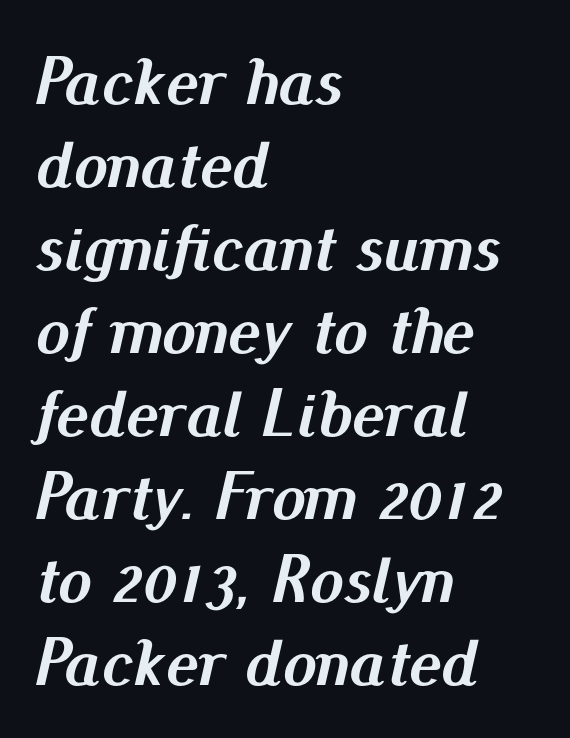
{"italic": "yes", "lean": "right", "slant_degrees": 13, "bold": "yes", "weight": "semibold", "width": "normal", "stroke_contrast": "medium", "x_height": "small", "monospaced": "no", "underline": "no", "align": "left", "line_spacing_ratio": 1.22, "letter_spacing": "normal", "letter_spacing_em": 0.0, "glyph_px": 68}
